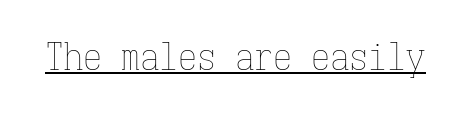
The image shows 38 px thin, condensed type, upright, monospaced; set normal letter spacing, underlined; low stroke contrast and a medium x-height.
